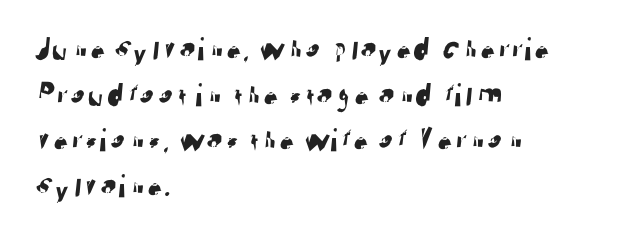
Q: Is the typeface a serif or a sans-serif typeface? A: Sans-serif.
Q: Is the text underlined? A: No.
Q: How is the paragraph aligned? A: Left-aligned.
Q: Is the spacing between letters normal or unusually wide? A: Normal.
Q: Is the spacing between lines tight, normal or loose? A: Normal.
Q: Width (condensed, normal, or wide)? A: Normal.
Q: Stroke contrast? A: Low.
Q: x-height? A: Medium.
Q: Monospaced? A: No.
